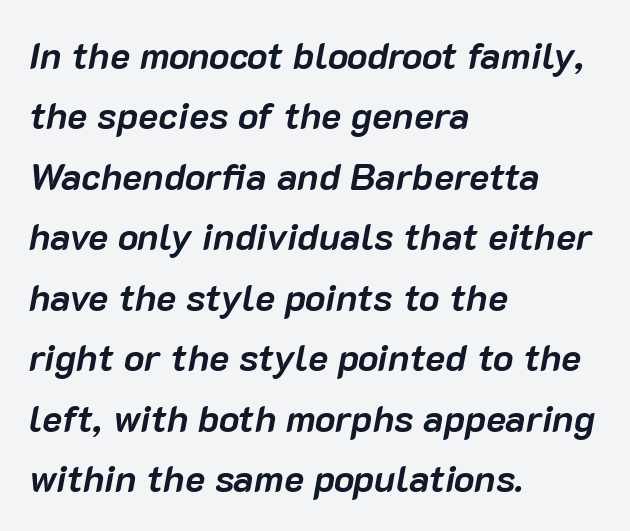
{"italic": "yes", "lean": "right", "slant_degrees": 10, "bold": "yes", "weight": "semibold", "width": "normal", "stroke_contrast": "low", "x_height": "medium", "monospaced": "no", "underline": "no", "align": "left", "line_spacing": "normal", "line_spacing_ratio": 1.59, "letter_spacing": "normal", "letter_spacing_em": 0.0, "glyph_px": 38}
